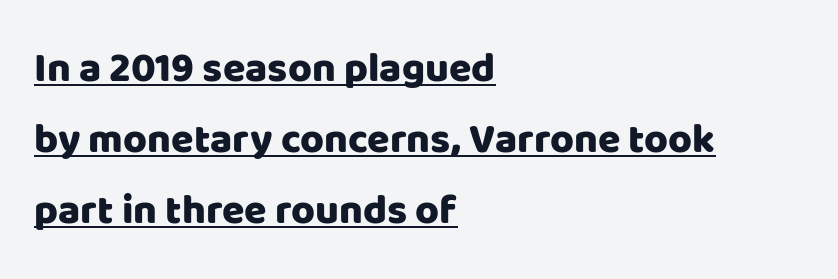
Q: Is the text italic (slanted)? A: No, it is upright.
Q: Is the typeface a serif or a sans-serif typeface? A: Sans-serif.
Q: Is the text underlined? A: Yes.
Q: How is the paragraph aligned? A: Left-aligned.
Q: Is the spacing between letters normal or unusually wide? A: Normal.
Q: Width (condensed, normal, or wide)? A: Normal.
Q: Stroke contrast? A: Low.
Q: x-height? A: Large.
Q: Monospaced? A: No.
